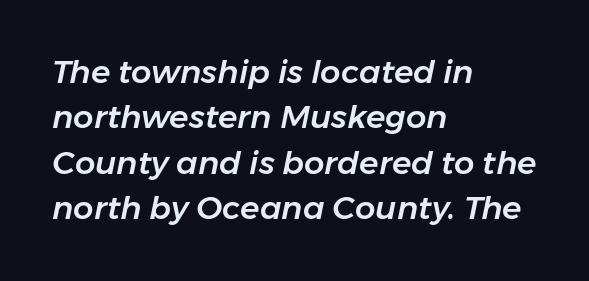
{"italic": "yes", "lean": "right", "slant_degrees": 11, "width": "normal", "stroke_contrast": "low", "x_height": "medium", "monospaced": "no", "underline": "no", "align": "left", "line_spacing": "normal", "line_spacing_ratio": 1.42, "letter_spacing": "normal", "letter_spacing_em": 0.0, "glyph_px": 32}
